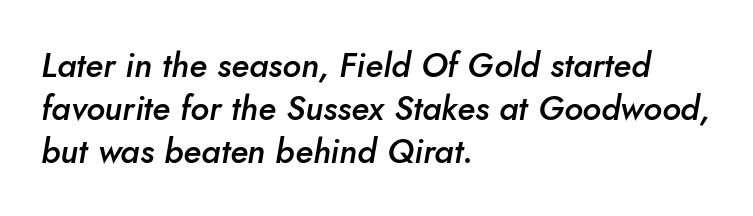
There is no visible air inserted between adjacent glyphs. Varying glyph widths throughout — classic text-font behaviour. The lettering tilts uniformly, giving the passage an italic look. Successive baselines arrive at the customary interval.
